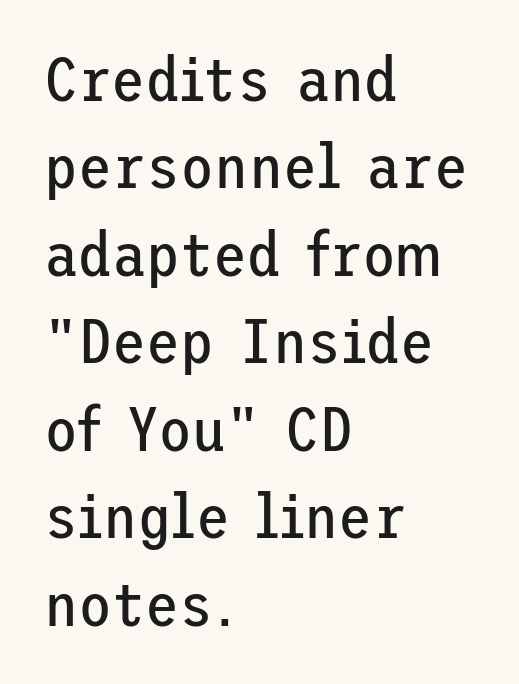
Q: Is the text bold? A: No.
Q: Is the text italic (slanted)? A: No, it is upright.
Q: Is the typeface a serif or a sans-serif typeface? A: Sans-serif.
Q: Is the text underlined? A: No.
Q: How is the paragraph aligned? A: Left-aligned.
Q: Is the spacing between letters normal or unusually wide? A: Normal.
Q: Is the spacing between lines tight, normal or loose? A: Normal.
Q: Width (condensed, normal, or wide)? A: Normal.
Q: Stroke contrast? A: Low.
Q: x-height? A: Medium.
